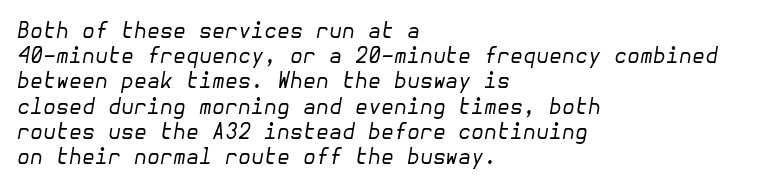
Q: Is the text bold? A: No.
Q: Is the text italic (slanted)? A: Yes, it leans right by about 10 degrees.
Q: Is the text underlined? A: No.
Q: How is the paragraph aligned? A: Left-aligned.
Q: Is the spacing between letters normal or unusually wide? A: Normal.
